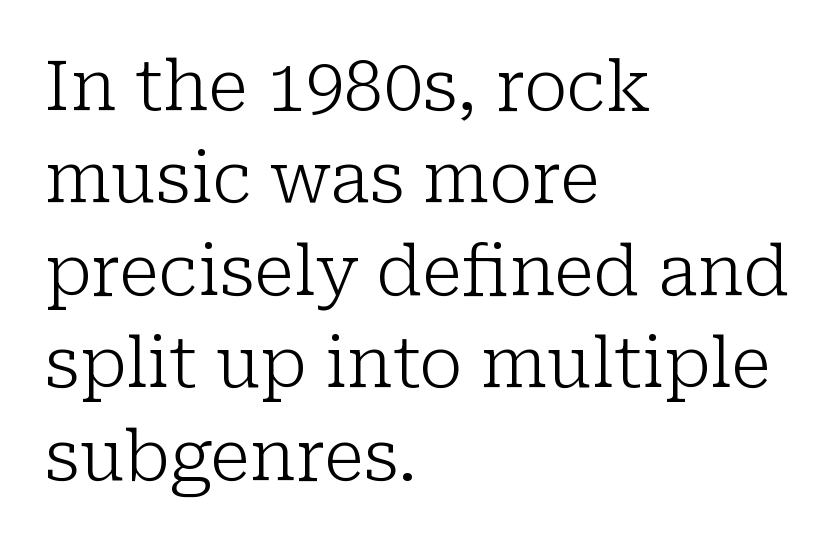
The image shows 70 px light serif type, upright; set left-aligned, normal line spacing (1.32x), normal letter spacing, not underlined; low stroke contrast and a medium x-height.
